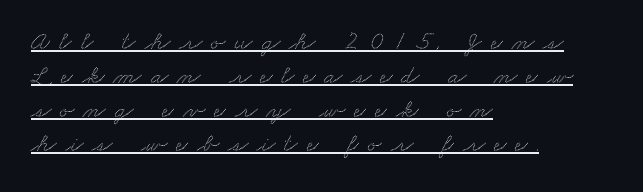
{"underline": "yes", "align": "left", "line_spacing": "normal", "line_spacing_ratio": 1.31, "letter_spacing": "wide", "letter_spacing_em": 0.35, "glyph_px": 26}
